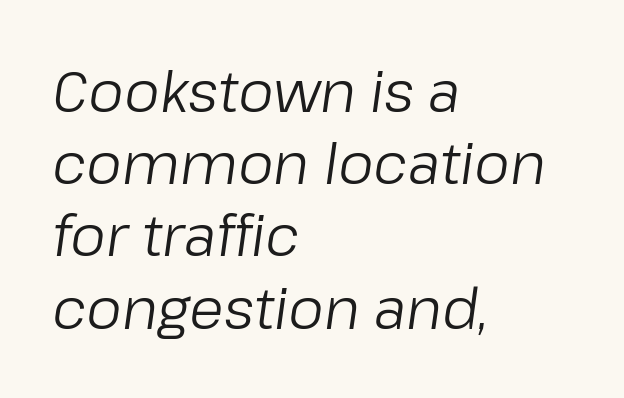
The image shows 56 px regular-weight type, italic (leaning right); set left-aligned, normal line spacing (1.29x), normal letter spacing, not underlined; low stroke contrast and a medium x-height.
